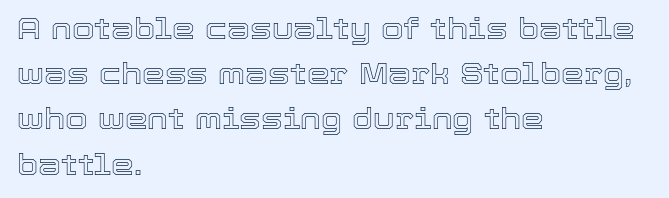
If you drew a ruler down the left edge, every line would touch it. Note the varied advance widths — an 'i' is clearly narrower than an 'm'. Does the lettering tilt? It doesn't — this is upright. Regarding leading, the lines here are spaced in the standard way.
